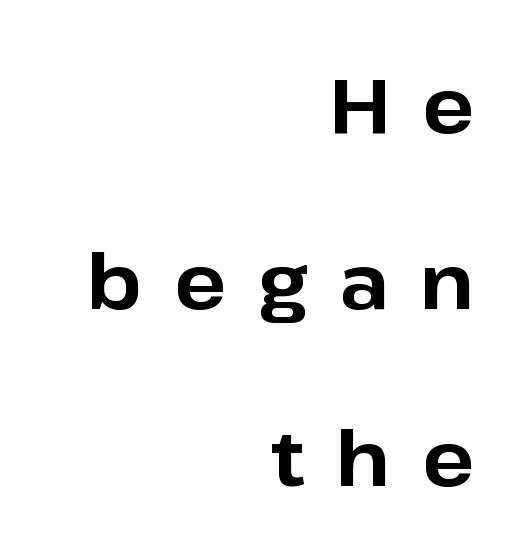
{"serif": "no", "italic": "no", "bold": "yes", "weight": "bold", "width": "normal", "stroke_contrast": "low", "x_height": "medium", "monospaced": "no", "underline": "no", "align": "right", "line_spacing": "loose", "line_spacing_ratio": 2.29, "letter_spacing": "wide", "letter_spacing_em": 0.41, "glyph_px": 77}
